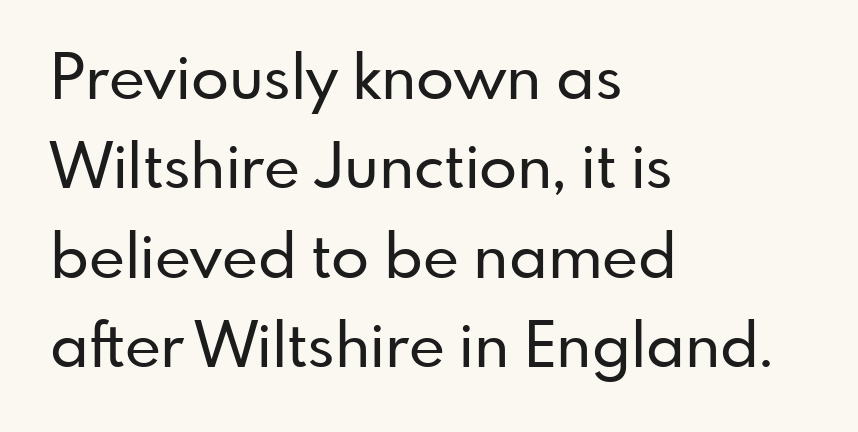
{"serif": "no", "italic": "no", "width": "normal", "stroke_contrast": "low", "x_height": "small", "monospaced": "no", "underline": "no", "align": "left", "line_spacing": "normal", "line_spacing_ratio": 1.44, "letter_spacing": "normal", "letter_spacing_em": 0.0, "glyph_px": 62}
